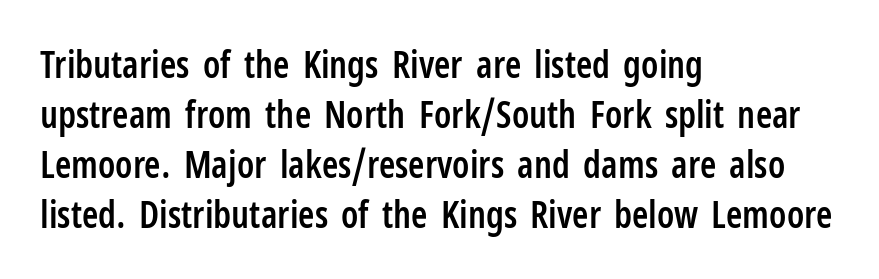
Set as a demibold, roughly 600 on the weight scale. Ordinary non-slanted type is in use. In terms of leading, this rendering sits right in the middle. Lines of text with bare space underneath. Regarding serifs, this sample does without them.
